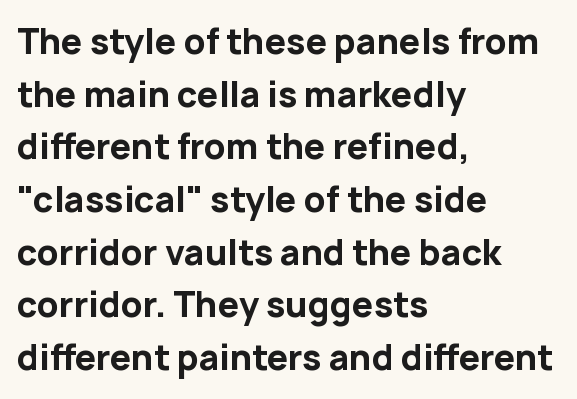
The image shows 34 px bold sans-serif type, upright; set left-aligned, normal line spacing (1.55x), normal letter spacing, not underlined; low stroke contrast and a medium x-height.
